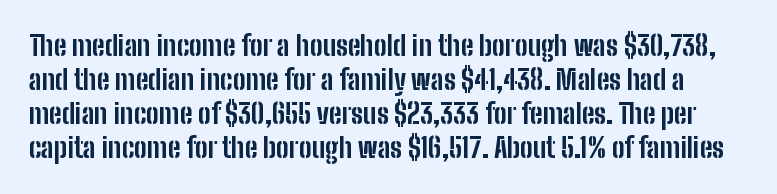
The image shows 27 px bold type, upright; set normal line spacing (1.26x), normal letter spacing, not underlined.
